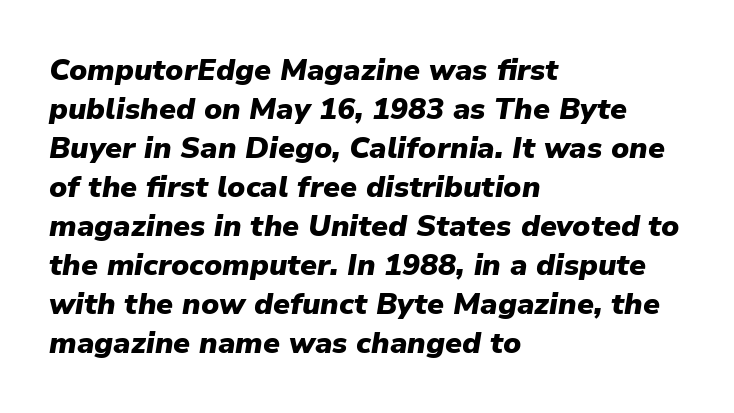
Each line starts at the same left margin while the right side varies. How are the letters spaced? Ordinarily, with no added tracking. Proportional: the letters do not fall into vertical columns. Beneath every word, the page is bare.
